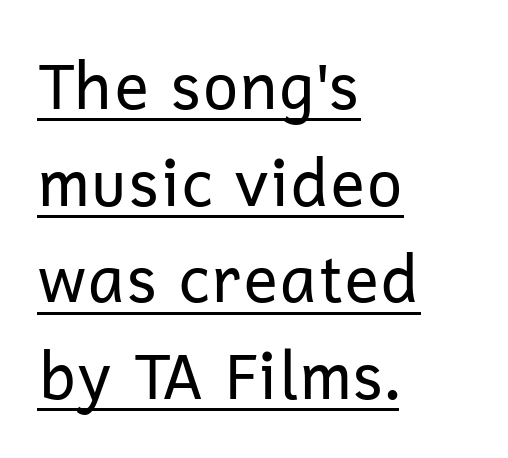
The image shows 64 px regular-weight sans-serif type, upright; set left-aligned, normal line spacing (1.51x), normal letter spacing, underlined; low stroke contrast and a medium x-height.
